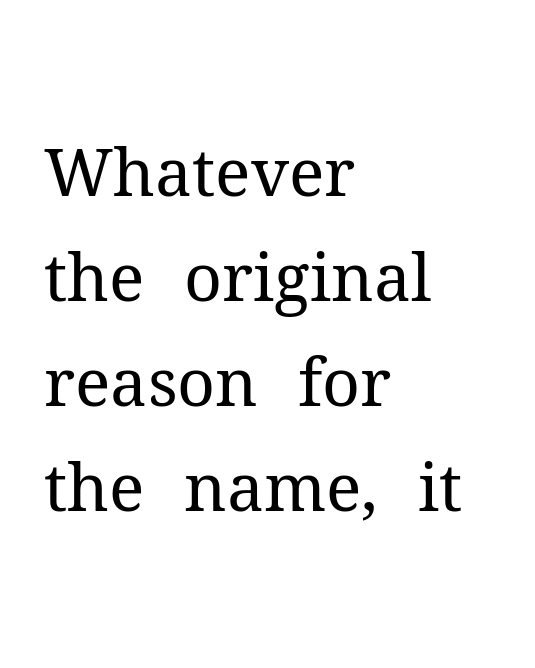
{"serif": "yes", "italic": "no", "bold": "no", "weight": "regular", "width": "normal", "stroke_contrast": "medium", "x_height": "medium", "monospaced": "no", "underline": "no", "align": "left", "line_spacing": "normal", "line_spacing_ratio": 1.59, "letter_spacing": "normal", "letter_spacing_em": 0.0, "glyph_px": 66}
